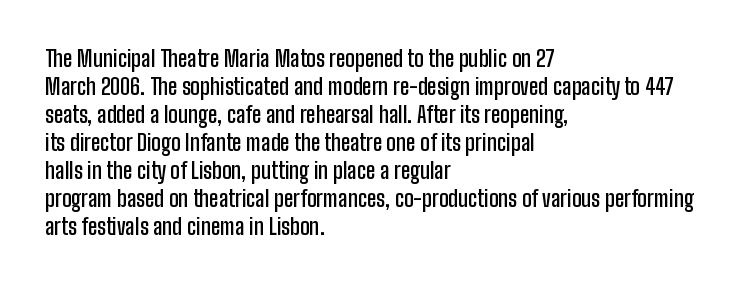
{"italic": "no", "bold": "semi", "underline": "no", "align": "left", "line_spacing": "normal", "line_spacing_ratio": 1.27, "letter_spacing": "normal", "letter_spacing_em": 0.0, "glyph_px": 22}
